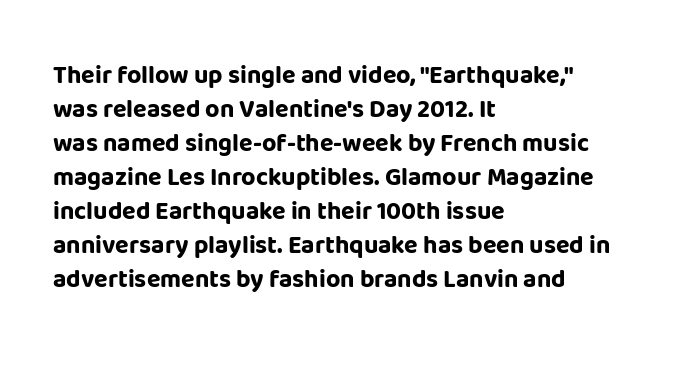
Q: Is the text bold? A: Yes.
Q: Is the text italic (slanted)? A: No, it is upright.
Q: Is the text underlined? A: No.
Q: How is the paragraph aligned? A: Left-aligned.
Q: Is the spacing between letters normal or unusually wide? A: Normal.
Q: Is the spacing between lines tight, normal or loose? A: Normal.
